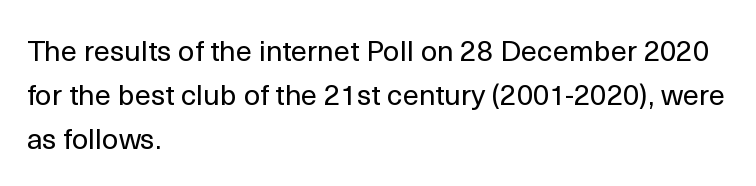
The image shows 29 px regular-weight sans-serif type, upright; set left-aligned, normal line spacing (1.51x), normal letter spacing, not underlined; a medium x-height.
